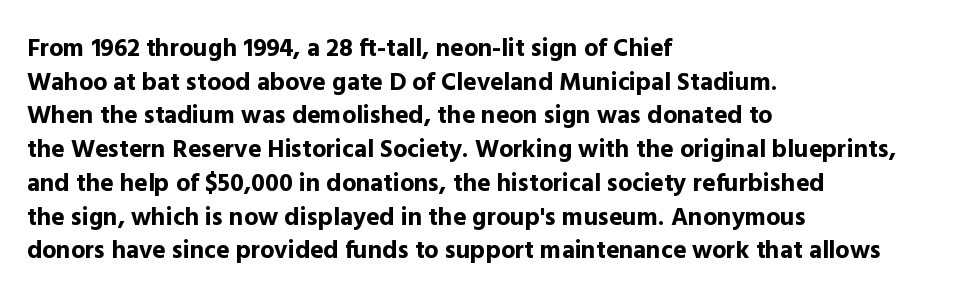
Students, note that the glyphs here touch the page at normal intervals. Chunky letters — that's bold for sure. Descenders are the only things crossing below the line. Notice how the passage keeps a crisp vertical edge on the left only.
